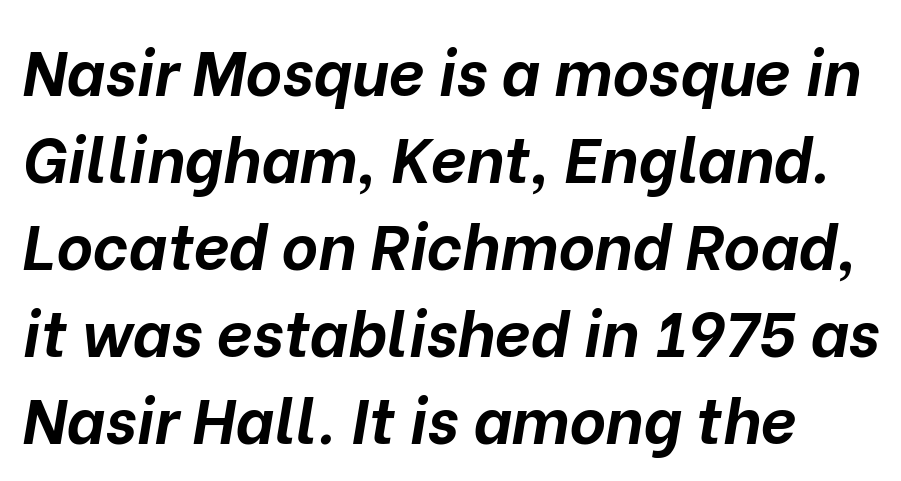
Q: Is the text bold? A: Yes.
Q: Is the text italic (slanted)? A: Yes, it leans right by about 10 degrees.
Q: Is the text underlined? A: No.
Q: How is the paragraph aligned? A: Left-aligned.
Q: Is the spacing between letters normal or unusually wide? A: Normal.
Q: Is the spacing between lines tight, normal or loose? A: Normal.
Q: Width (condensed, normal, or wide)? A: Normal.
Q: Stroke contrast? A: Low.
Q: x-height? A: Medium.
Q: Monospaced? A: No.
